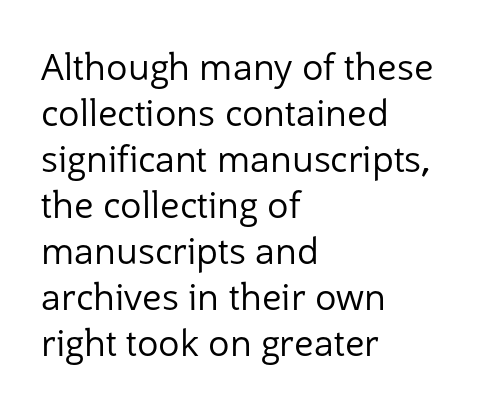
The image shows 36 px regular-weight sans-serif type, upright; set left-aligned, normal line spacing (1.28x), normal letter spacing, not underlined; low stroke contrast and a medium x-height.
